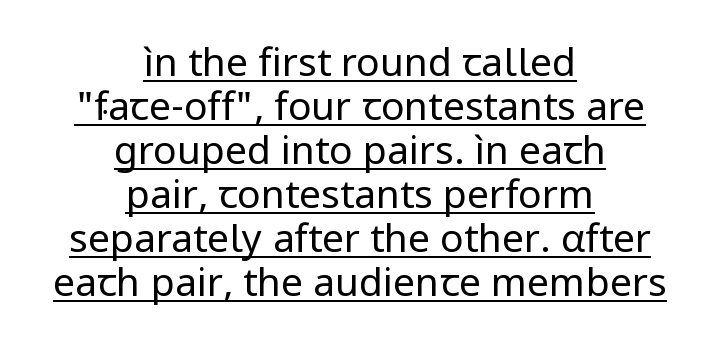
{"serif": "no", "italic": "no", "bold": "no", "weight": "regular", "width": "normal", "stroke_contrast": "low", "x_height": "medium", "monospaced": "no", "underline": "yes", "align": "center", "line_spacing": "tight", "line_spacing_ratio": 1.13, "letter_spacing": "normal", "letter_spacing_em": 0.0, "glyph_px": 39}
